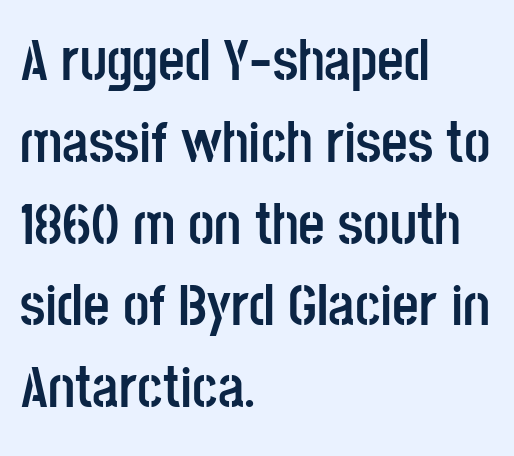
Ascenders rise straight up at ninety degrees. The font family rendered here belongs to the sans-serif group. Chunky letters — that's bold for sure. This sample has the flowing, uneven cadence of proportional lettering.
